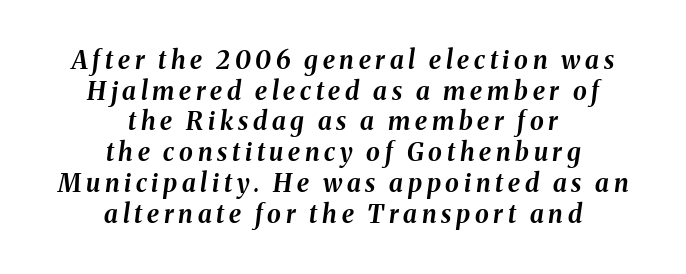
Q: Is the text bold? A: Yes.
Q: Is the text italic (slanted)? A: Yes, it leans right by about 8 degrees.
Q: Is the text underlined? A: No.
Q: How is the paragraph aligned? A: Centered.
